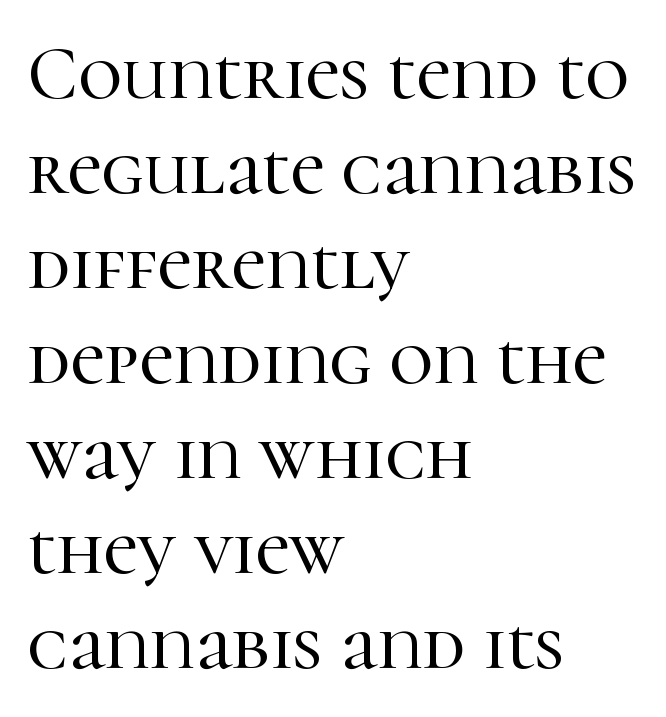
The image shows 76 px serif type, upright; set left-aligned, normal line spacing (1.25x), normal letter spacing, not underlined; high stroke contrast and a medium x-height.
